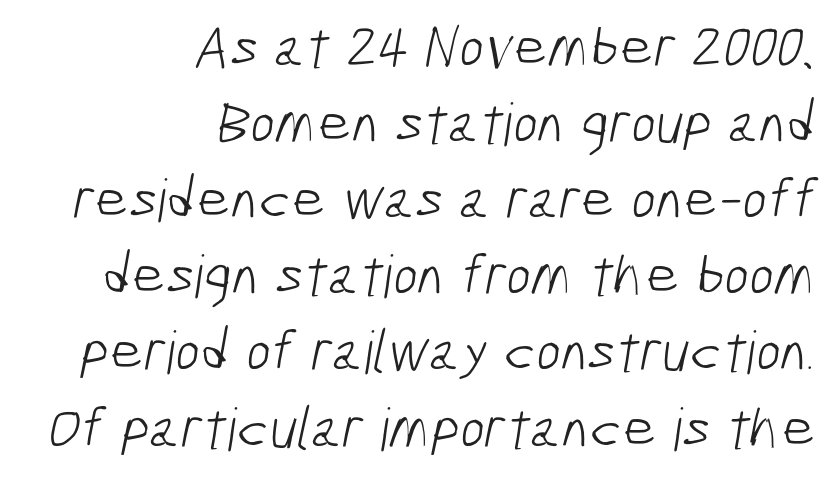
{"serif": "no", "bold": "no", "weight": "light", "width": "condensed", "stroke_contrast": "low", "x_height": "medium", "monospaced": "no", "underline": "no", "align": "right", "line_spacing": "normal", "line_spacing_ratio": 1.29, "letter_spacing": "normal", "letter_spacing_em": 0.0, "glyph_px": 59}
